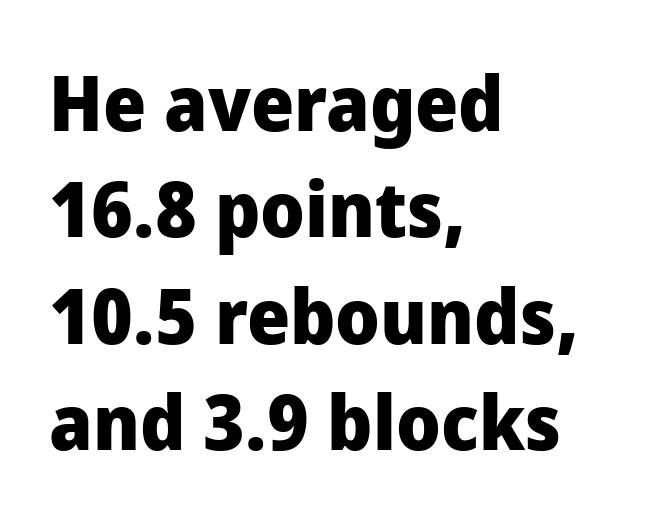
Q: Is the text bold? A: Yes.
Q: Is the text italic (slanted)? A: No, it is upright.
Q: Is the typeface a serif or a sans-serif typeface? A: Sans-serif.
Q: Is the text underlined? A: No.
Q: How is the paragraph aligned? A: Left-aligned.
Q: Is the spacing between letters normal or unusually wide? A: Normal.
Q: Is the spacing between lines tight, normal or loose? A: Normal.
Q: Width (condensed, normal, or wide)? A: Normal.
Q: Stroke contrast? A: Low.
Q: x-height? A: Medium.
Q: Monospaced? A: No.
